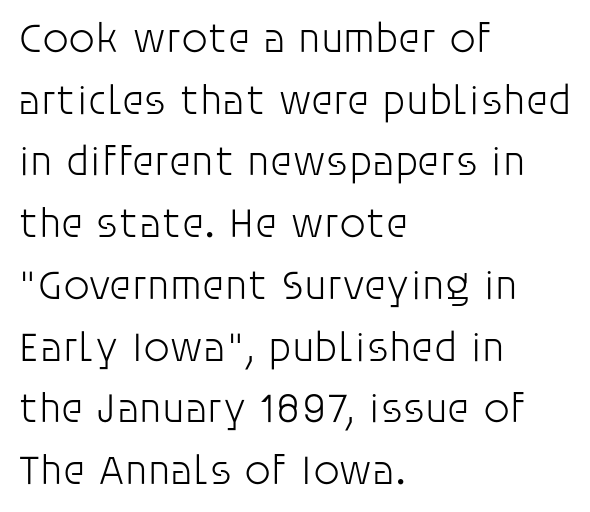
Q: Is the text bold? A: No.
Q: Is the text italic (slanted)? A: No, it is upright.
Q: Is the typeface a serif or a sans-serif typeface? A: Sans-serif.
Q: Is the text underlined? A: No.
Q: How is the paragraph aligned? A: Left-aligned.
Q: Is the spacing between letters normal or unusually wide? A: Normal.
Q: Is the spacing between lines tight, normal or loose? A: Normal.
Q: Width (condensed, normal, or wide)? A: Normal.
Q: Stroke contrast? A: Low.
Q: x-height? A: Large.
Q: Monospaced? A: No.
